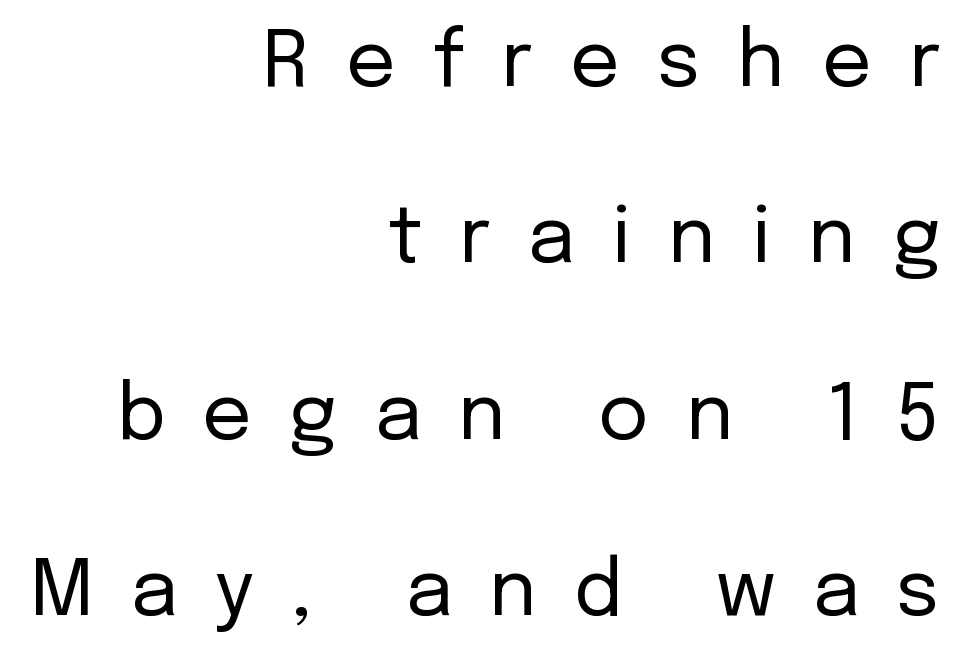
{"serif": "no", "italic": "no", "bold": "no", "weight": "regular", "width": "normal", "stroke_contrast": "low", "x_height": "medium", "monospaced": "no", "underline": "no", "align": "right", "line_spacing": "loose", "line_spacing_ratio": 2.26, "letter_spacing": "wide", "letter_spacing_em": 0.47, "glyph_px": 78}
